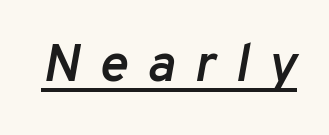
Q: Is the text bold? A: Semi-bold.
Q: Is the text italic (slanted)? A: Yes, it leans right by about 10 degrees.
Q: Is the text underlined? A: Yes.
Q: Is the spacing between letters normal or unusually wide? A: Unusually wide.
Q: Width (condensed, normal, or wide)? A: Normal.
Q: Stroke contrast? A: Low.
Q: x-height? A: Medium.
Q: Monospaced? A: No.
